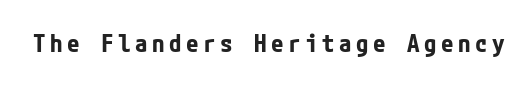
Q: Is the text bold? A: Yes.
Q: Is the text italic (slanted)? A: No, it is upright.
Q: Is the text underlined? A: No.
